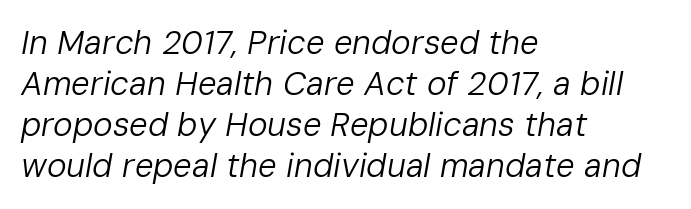
Q: Is the text bold? A: No.
Q: Is the text italic (slanted)? A: Yes, it leans right by about 10 degrees.
Q: Is the text underlined? A: No.
Q: How is the paragraph aligned? A: Left-aligned.
Q: Is the spacing between letters normal or unusually wide? A: Normal.
Q: Width (condensed, normal, or wide)? A: Normal.
Q: Stroke contrast? A: Low.
Q: x-height? A: Medium.
Q: Monospaced? A: No.
